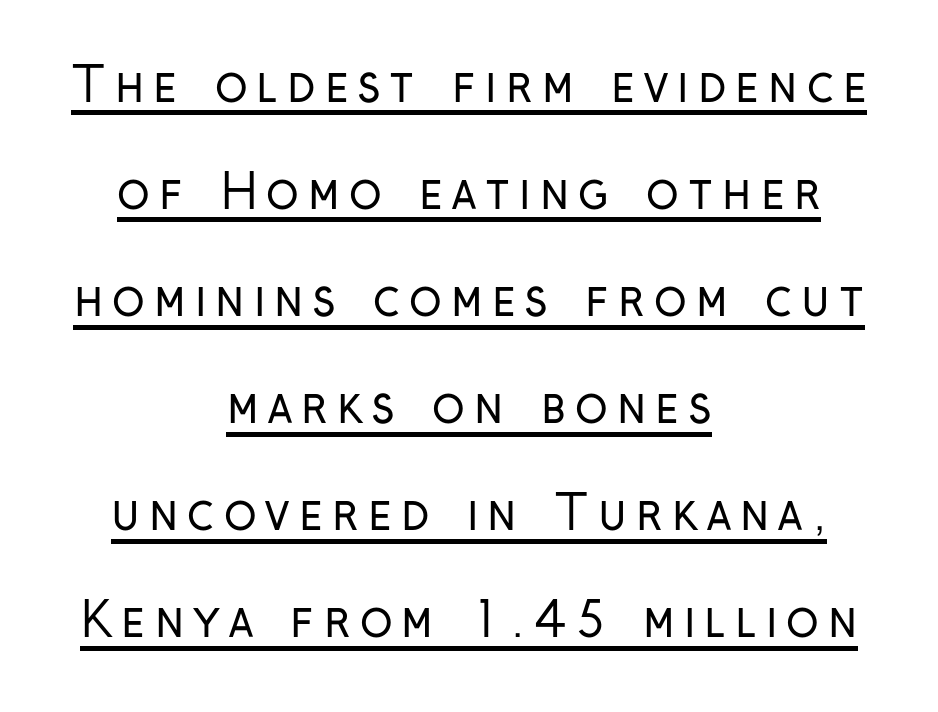
Underlined type. Every character sits straight up, as roman type does. The font is comparable to plain body text, perhaps lighter. Varying glyph widths throughout — classic text-font behaviour. Each line is balanced around a shared central axis. Widely set lines give the paragraph a tall, airy silhouette.
